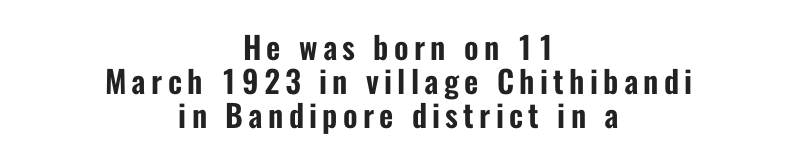
Q: Is the text italic (slanted)? A: No, it is upright.
Q: Is the typeface a serif or a sans-serif typeface? A: Sans-serif.
Q: Is the text underlined? A: No.
Q: How is the paragraph aligned? A: Centered.
Q: Is the spacing between lines tight, normal or loose? A: Tight.
Q: Width (condensed, normal, or wide)? A: Condensed.
Q: Stroke contrast? A: Low.
Q: x-height? A: Medium.
Q: Monospaced? A: No.
